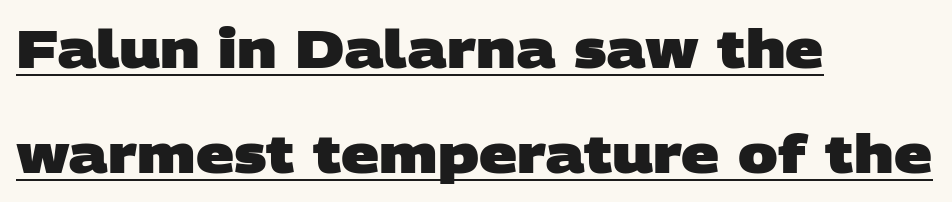
Q: Is the text bold? A: Yes.
Q: Is the typeface a serif or a sans-serif typeface? A: Sans-serif.
Q: Is the text underlined? A: Yes.
Q: How is the paragraph aligned? A: Left-aligned.
Q: Is the spacing between letters normal or unusually wide? A: Normal.
Q: Is the spacing between lines tight, normal or loose? A: Loose.
Q: Width (condensed, normal, or wide)? A: Wide.
Q: Stroke contrast? A: Low.
Q: x-height? A: Large.
Q: Monospaced? A: No.
